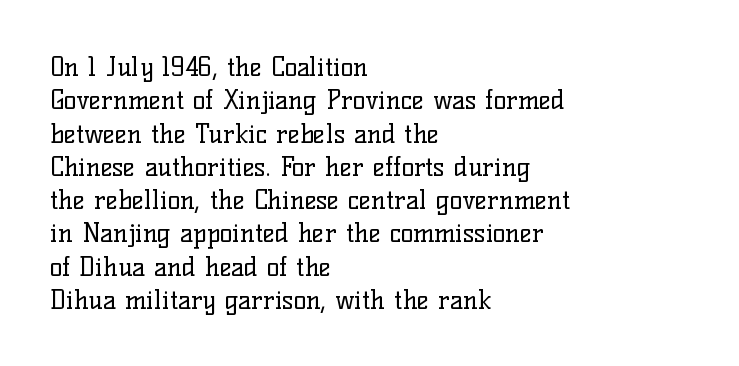
Q: Is the text bold? A: No.
Q: Is the text italic (slanted)? A: No, it is upright.
Q: Is the text underlined? A: No.
Q: How is the paragraph aligned? A: Left-aligned.
Q: Is the spacing between letters normal or unusually wide? A: Normal.
Q: Is the spacing between lines tight, normal or loose? A: Normal.
